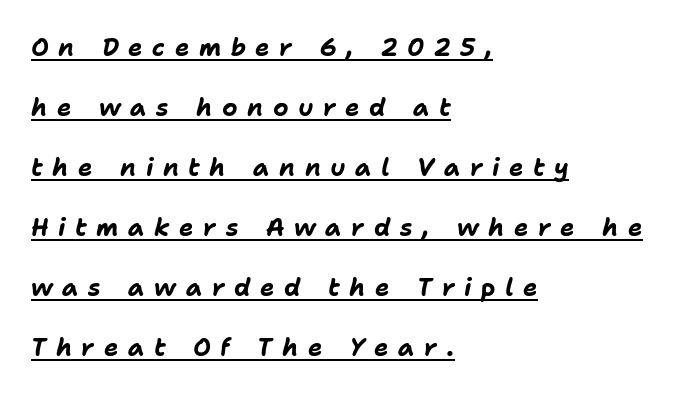
The specimen reads as italic at a glance. The lines are spread far apart with generous leading. You'd pick this weight for a headline — it's a proper bold. Does the copy run flush right? No — it runs flush left. The lettering is marked with a stroke running underneath it. Is the letter spacing exaggerated? Yes — the characters are pushed far apart.
